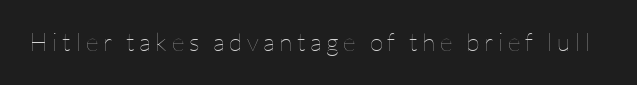
The image shows 25 px text type, upright; set not underlined.
